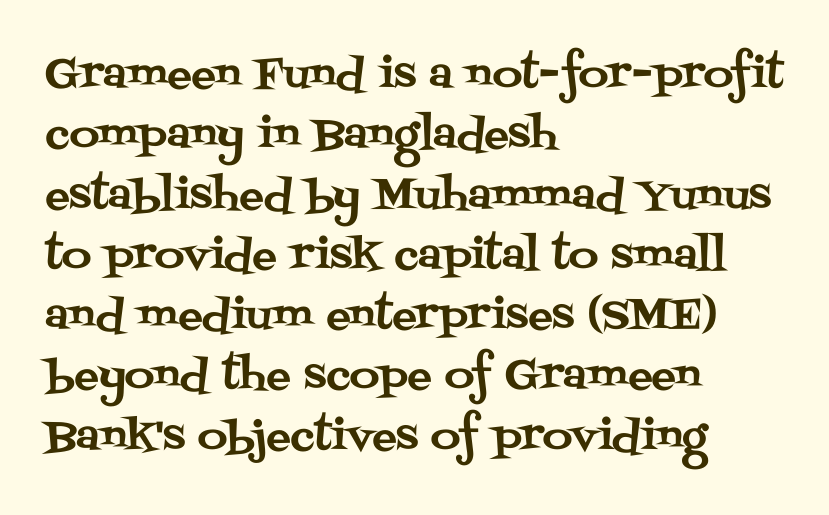
The image shows 41 px serif type, upright; set left-aligned, normal line spacing (1.47x), normal letter spacing, not underlined; medium stroke contrast and a large x-height.
